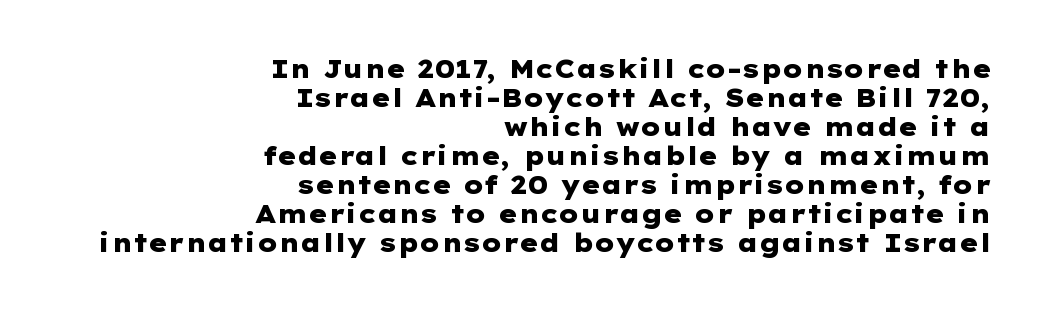
{"italic": "no", "bold": "yes", "underline": "no", "align": "right", "line_spacing_ratio": 1.16, "letter_spacing": "normal", "letter_spacing_em": 0.0, "glyph_px": 25}
